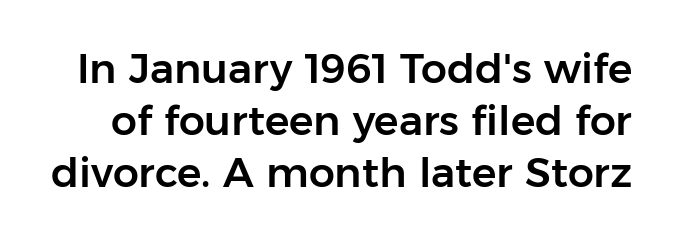
{"serif": "no", "italic": "no", "width": "normal", "stroke_contrast": "low", "x_height": "medium", "monospaced": "no", "underline": "no", "line_spacing": "normal", "line_spacing_ratio": 1.27, "letter_spacing": "normal", "letter_spacing_em": 0.0, "glyph_px": 41}
